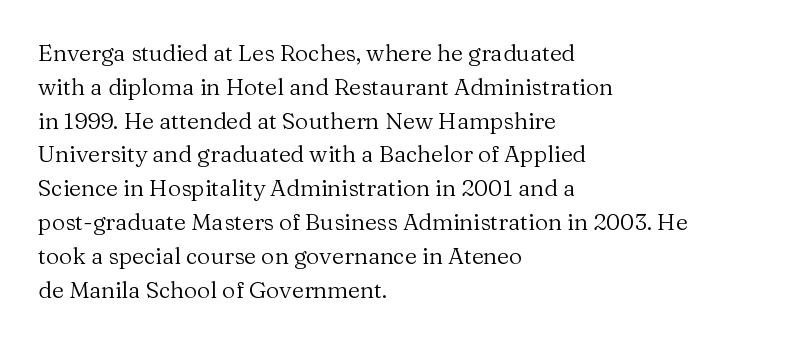
The image shows 23 px text type, upright; set left-aligned, normal line spacing (1.47x), normal letter spacing, not underlined.
